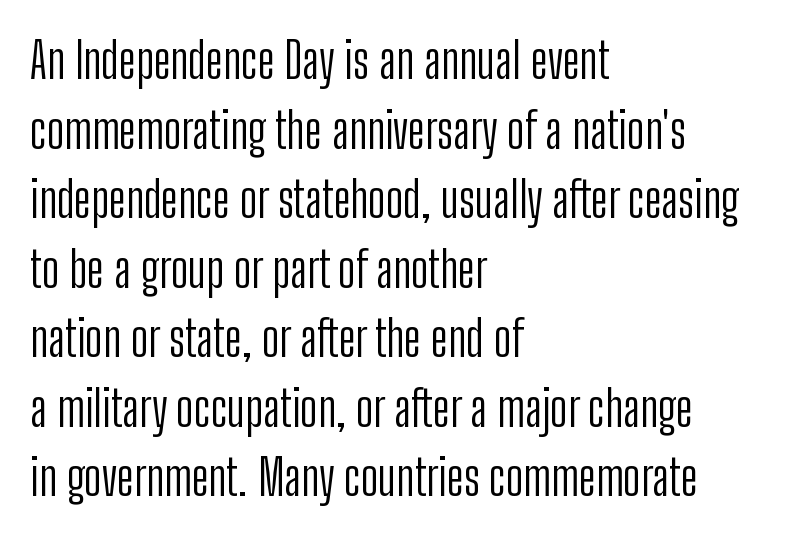
Underline: absent. Spacing between characters is what you'd get straight out of the box. This sample is left-justified, so line endings fall wherever the words run out. This rendering employs a face without finishing strokes, i.e., a sans-serif. Line spacing here is normal.
